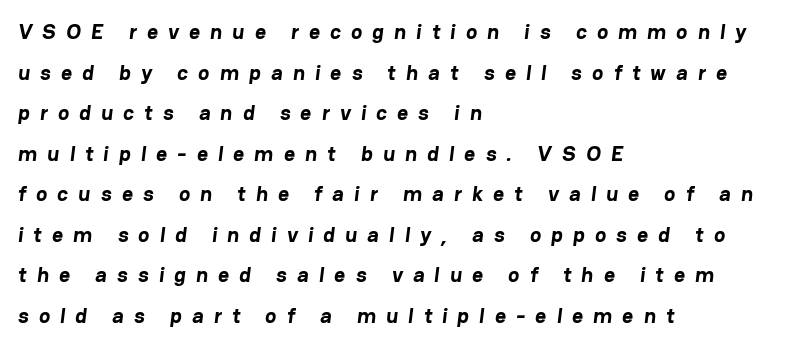
Q: Is the text bold? A: Yes.
Q: Is the text underlined? A: No.
Q: How is the paragraph aligned? A: Left-aligned.
Q: Is the spacing between letters normal or unusually wide? A: Unusually wide.
Q: Is the spacing between lines tight, normal or loose? A: Loose.
